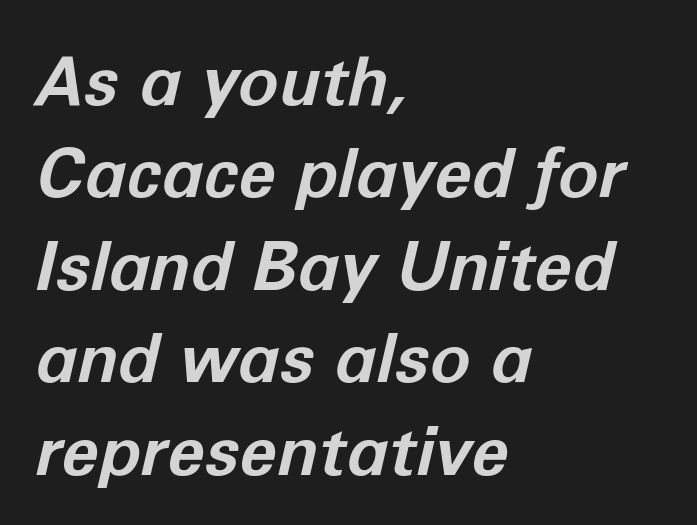
{"italic": "yes", "lean": "right", "slant_degrees": 12, "bold": "yes", "weight": "bold", "width": "normal", "stroke_contrast": "low", "x_height": "medium", "monospaced": "no", "underline": "no", "align": "left", "line_spacing": "normal", "line_spacing_ratio": 1.36, "letter_spacing": "normal", "letter_spacing_em": 0.0, "glyph_px": 68}
